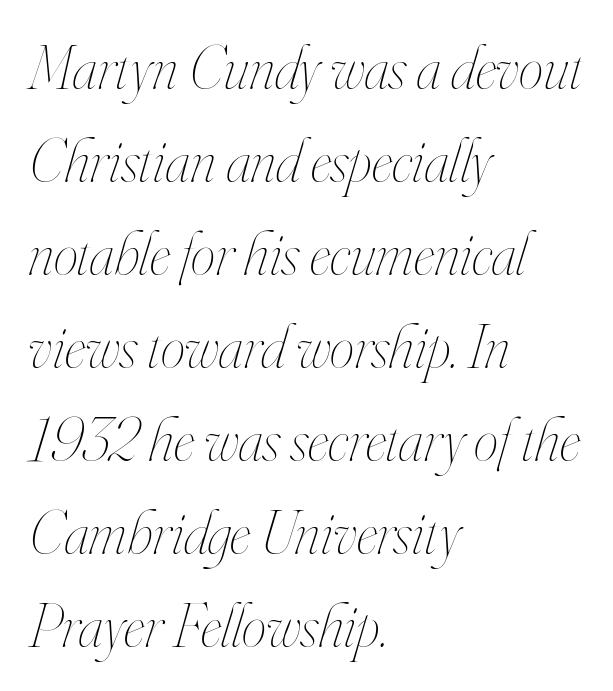
Q: Is the text bold? A: No.
Q: Is the text italic (slanted)? A: Yes, it leans right by about 16 degrees.
Q: Is the text underlined? A: No.
Q: How is the paragraph aligned? A: Left-aligned.
Q: Is the spacing between letters normal or unusually wide? A: Normal.
Q: Is the spacing between lines tight, normal or loose? A: Normal.
Q: Width (condensed, normal, or wide)? A: Condensed.
Q: Stroke contrast? A: High.
Q: x-height? A: Small.
Q: Monospaced? A: No.
